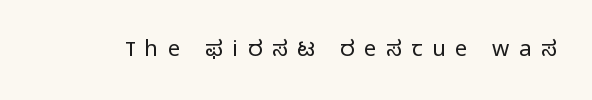
{"italic": "no", "bold": "no", "underline": "no", "letter_spacing": "wide", "letter_spacing_em": 0.44, "glyph_px": 22}
